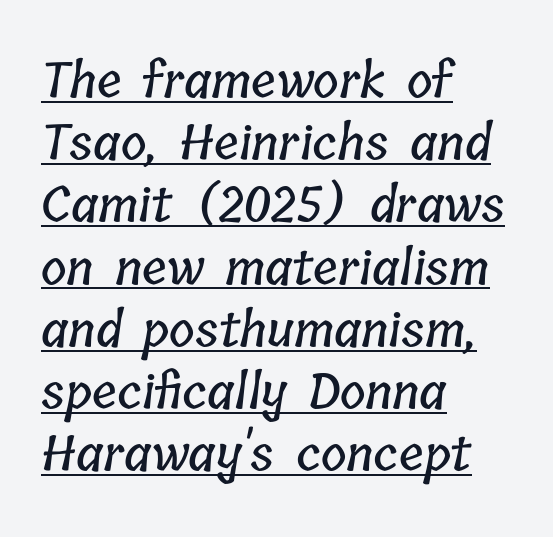
The text block is weighted toward the left margin, trailing off unevenly rightward. The letters advance in unequal steps, a hallmark of proportional type. Nobody touched the tracking dial on this one. Does a line run under the words? Yes, clearly.
